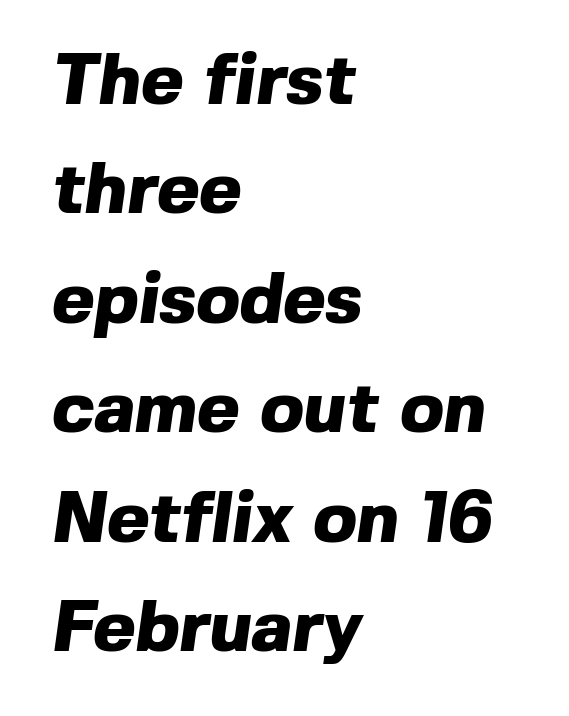
Q: Is the text bold? A: Yes.
Q: Is the typeface a serif or a sans-serif typeface? A: Sans-serif.
Q: Is the text underlined? A: No.
Q: How is the paragraph aligned? A: Left-aligned.
Q: Is the spacing between letters normal or unusually wide? A: Normal.
Q: Is the spacing between lines tight, normal or loose? A: Normal.
Q: Width (condensed, normal, or wide)? A: Normal.
Q: x-height? A: Medium.
Q: Monospaced? A: No.
